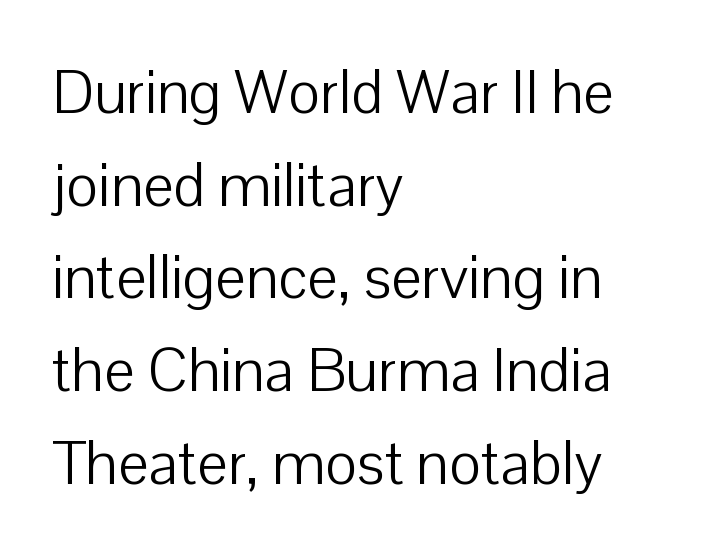
Q: Is the text bold? A: No.
Q: Is the text italic (slanted)? A: No, it is upright.
Q: Is the typeface a serif or a sans-serif typeface? A: Sans-serif.
Q: Is the text underlined? A: No.
Q: How is the paragraph aligned? A: Left-aligned.
Q: Is the spacing between letters normal or unusually wide? A: Normal.
Q: Is the spacing between lines tight, normal or loose? A: Normal.
Q: Width (condensed, normal, or wide)? A: Normal.
Q: Stroke contrast? A: Low.
Q: x-height? A: Medium.
Q: Monospaced? A: No.
